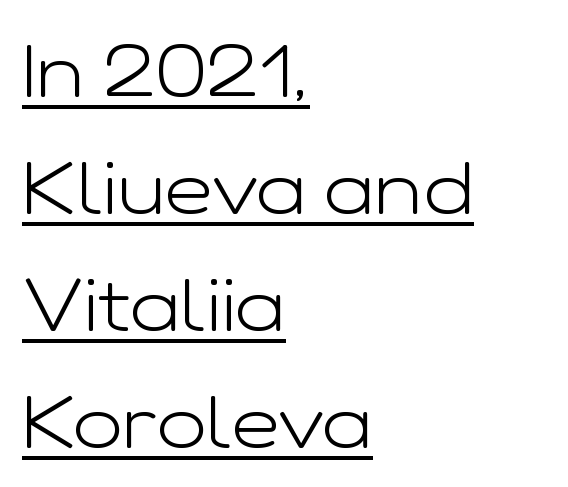
The image shows 75 px light, wide sans-serif type, upright; set left-aligned, normal line spacing (1.56x), normal letter spacing, underlined; low stroke contrast and a medium x-height.
